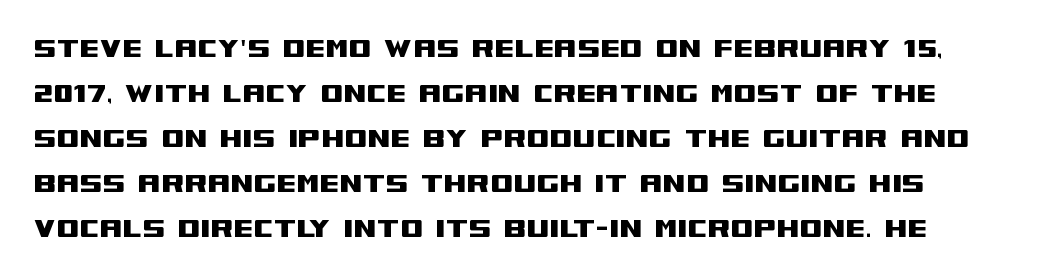
{"serif": "no", "italic": "no", "width": "wide", "stroke_contrast": "medium", "x_height": "large", "monospaced": "no", "underline": "no", "line_spacing": "normal", "line_spacing_ratio": 1.36, "letter_spacing": "normal", "letter_spacing_em": 0.0, "glyph_px": 33}
